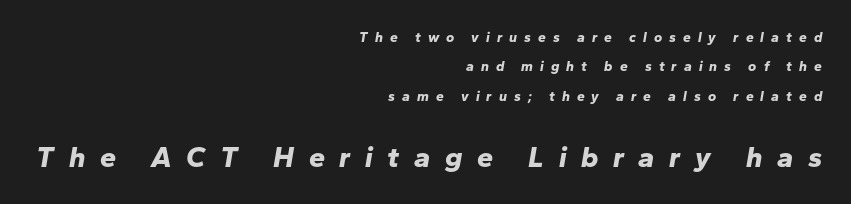
Q: Is the text bold? A: Yes.
Q: Is the text italic (slanted)? A: Yes, it leans right by about 10 degrees.
Q: Is the text underlined? A: No.
Q: How is the paragraph aligned? A: Right-aligned.
Q: Is the spacing between letters normal or unusually wide? A: Unusually wide.
Q: Is the spacing between lines tight, normal or loose? A: Loose.
Q: Which block of text is set in a larger size, the first (top) or the second (bottom)? A: The second (bottom) one.
Q: Width (condensed, normal, or wide)? A: Normal.
Q: Stroke contrast? A: Low.
Q: x-height? A: Medium.
Q: Monospaced? A: No.
